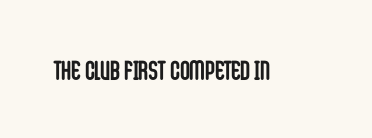
Q: Is the text bold? A: Yes.
Q: Is the text italic (slanted)? A: No, it is upright.
Q: Is the text underlined? A: No.
Q: Is the spacing between letters normal or unusually wide? A: Normal.
